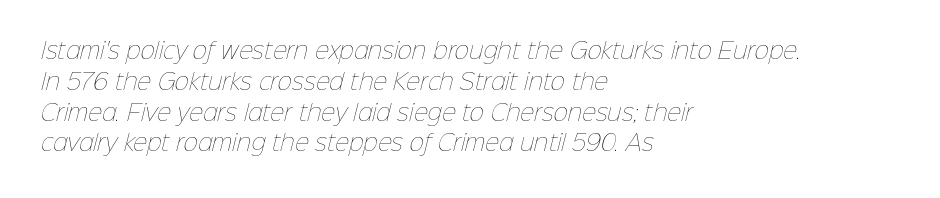
{"bold": "no", "underline": "no", "align": "left", "line_spacing": "normal", "line_spacing_ratio": 1.4, "letter_spacing": "normal", "letter_spacing_em": 0.0, "glyph_px": 22}
